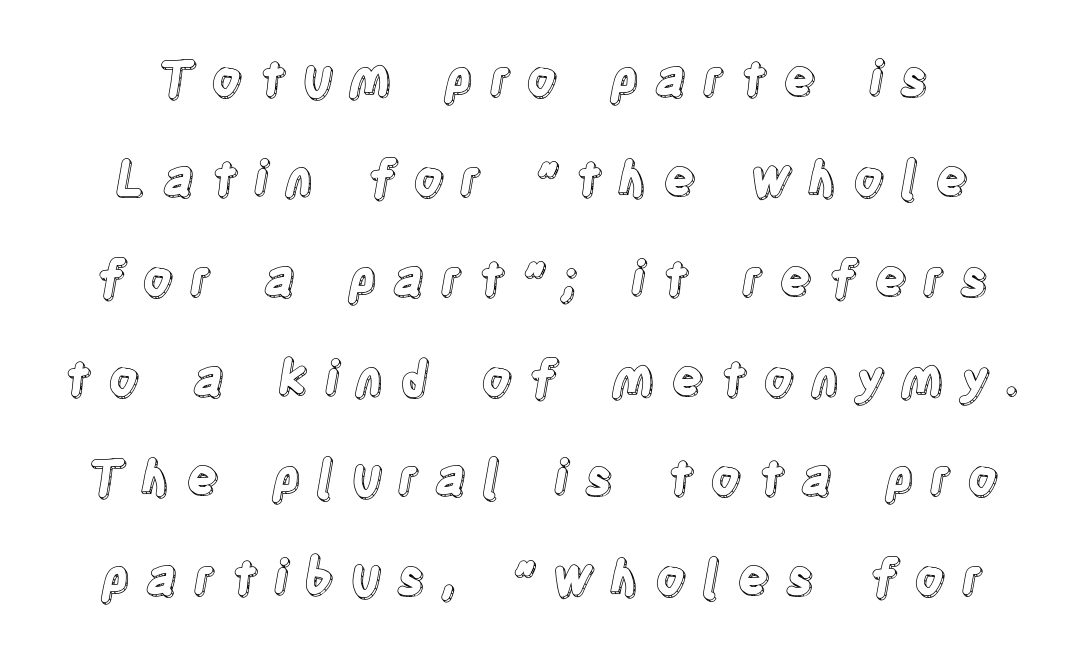
Q: Is the text italic (slanted)? A: Yes.
Q: Is the text underlined? A: No.
Q: Is the spacing between letters normal or unusually wide? A: Unusually wide.
Q: Is the spacing between lines tight, normal or loose? A: Loose.
Q: Width (condensed, normal, or wide)? A: Condensed.
Q: x-height? A: Large.
Q: Monospaced? A: No.
